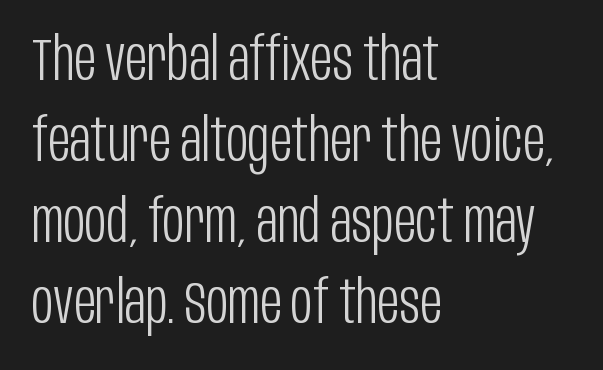
The image shows 60 px light, condensed sans-serif type, upright; set left-aligned, normal line spacing (1.35x), normal letter spacing, not underlined; low stroke contrast and a large x-height.
